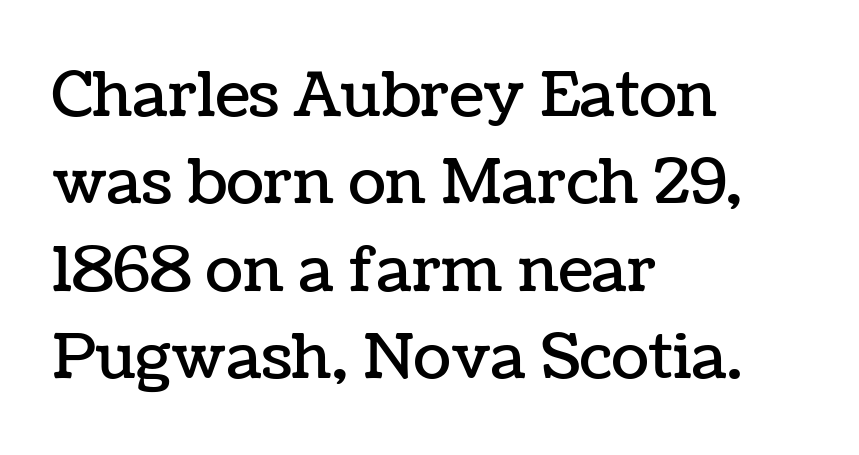
The strip under each line holds only bare page. Looks like regular typesetting: each glyph gets only the width it needs. Regarding leading, the lines here are spaced in the standard way. This sample uses plain, unmodified letter spacing. Typeset ragged right — the left edge is the straight one.
